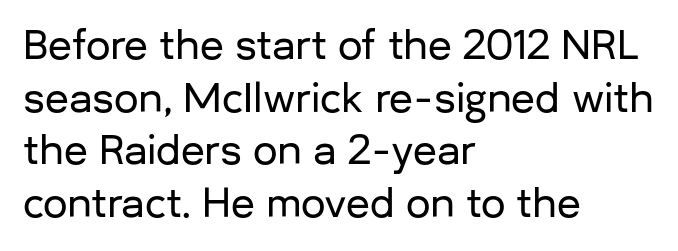
Q: Is the text italic (slanted)? A: No, it is upright.
Q: Is the typeface a serif or a sans-serif typeface? A: Sans-serif.
Q: Is the text underlined? A: No.
Q: How is the paragraph aligned? A: Left-aligned.
Q: Is the spacing between letters normal or unusually wide? A: Normal.
Q: Is the spacing between lines tight, normal or loose? A: Normal.
Q: Width (condensed, normal, or wide)? A: Normal.
Q: Stroke contrast? A: Low.
Q: x-height? A: Medium.
Q: Monospaced? A: No.
